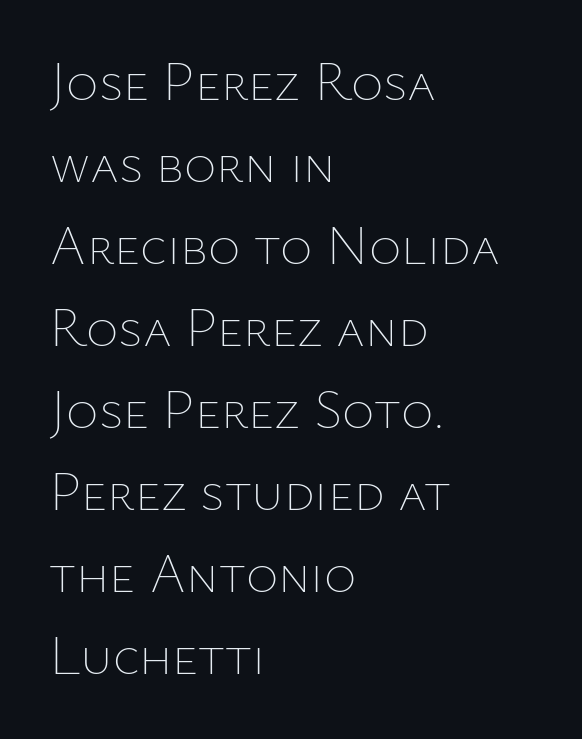
All the whitespace from short lines collects on the right. The rendering uses natural spacing where letterforms have individual widths. If you drew a line through each stem, it would be perfectly vertical. This reads as an unemphasized weight, regular at the heaviest. Nothing unusual about the tracking: characters are spaced as the font intends.
